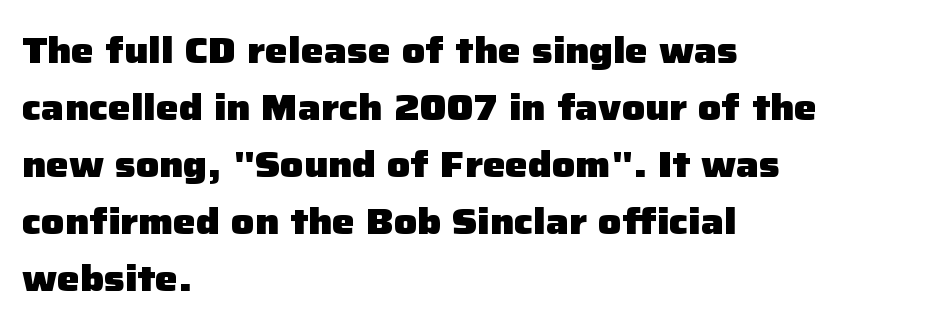
Spacing verdict: proportional, widths tailored to each character. The gap between lines stays unmarked. The compositor pushed each line to the left boundary. This rendering employs a face without finishing strokes, i.e., a sans-serif. Tracking here is standard; glyphs follow each other at the usual distance.
